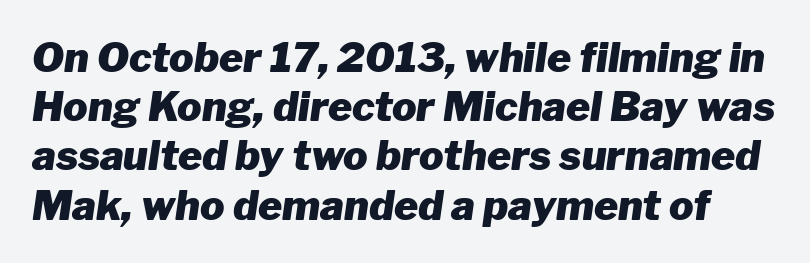
{"italic": "yes", "lean": "right", "slant_degrees": 8, "bold": "yes", "weight": "heavy", "width": "normal", "stroke_contrast": "low", "x_height": "medium", "monospaced": "no", "underline": "no", "line_spacing_ratio": 1.2, "letter_spacing": "normal", "letter_spacing_em": 0.0, "glyph_px": 41}
